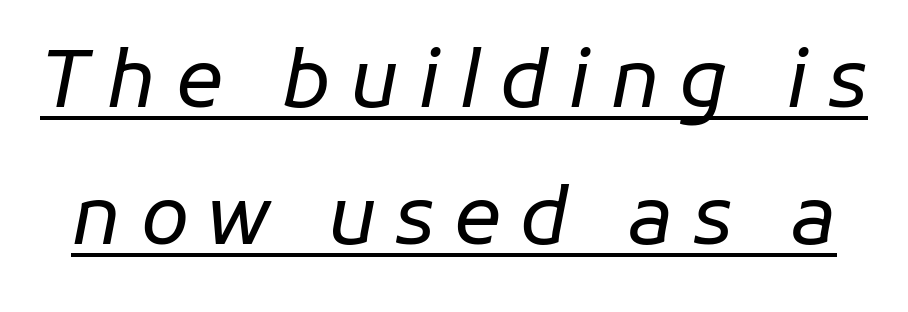
{"italic": "yes", "lean": "right", "slant_degrees": 11, "bold": "no", "weight": "regular", "width": "normal", "stroke_contrast": "low", "x_height": "medium", "monospaced": "no", "underline": "yes", "line_spacing_ratio": 1.74, "letter_spacing": "wide", "letter_spacing_em": 0.24, "glyph_px": 79}
